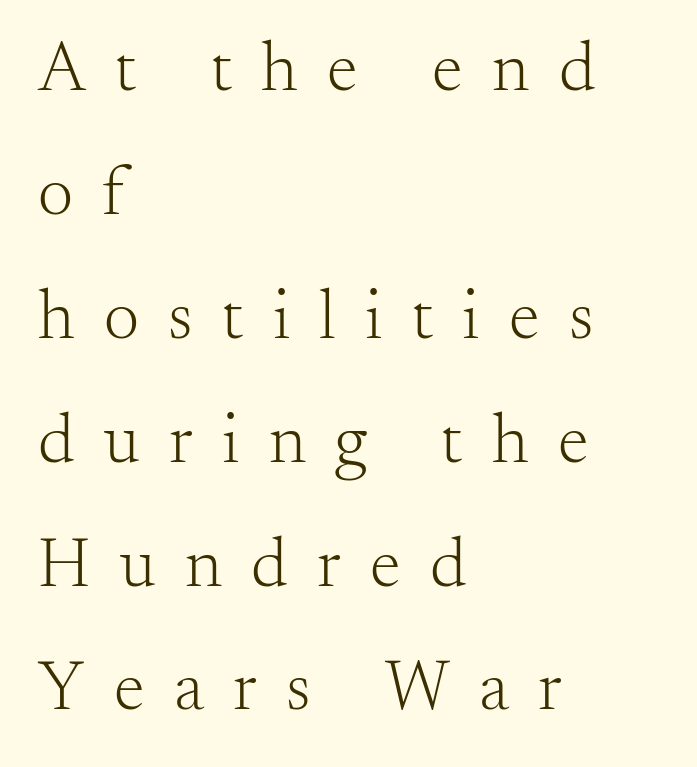
The image shows 70 px light serif type, upright; set left-aligned, line spacing 1.77x, unusually wide letter spacing (+0.42 em), not underlined; medium stroke contrast and a small x-height.
